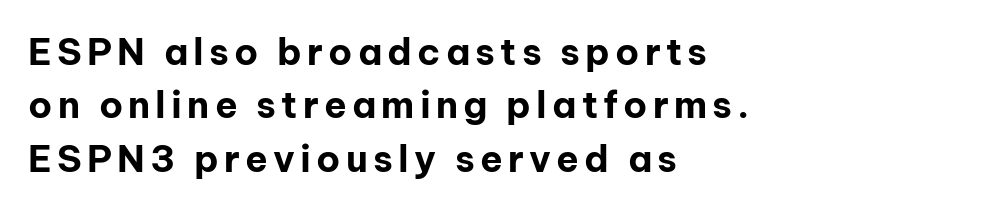
The image shows 37 px bold sans-serif type, upright; set left-aligned, normal line spacing (1.44x), not underlined; low stroke contrast and a medium x-height.
